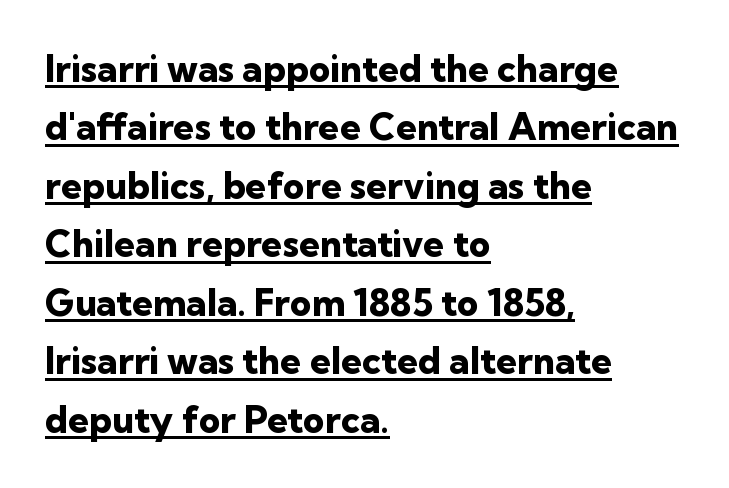
{"serif": "no", "italic": "no", "bold": "yes", "weight": "heavy", "width": "normal", "stroke_contrast": "low", "x_height": "medium", "monospaced": "no", "underline": "yes", "align": "left", "line_spacing": "normal", "line_spacing_ratio": 1.58, "letter_spacing": "normal", "letter_spacing_em": 0.0, "glyph_px": 37}
